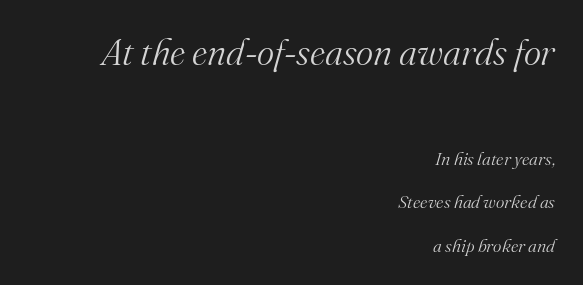
{"serif": "yes", "italic": "yes", "lean": "right", "slant_degrees": 16, "bold": "no", "weight": "light", "width": "normal", "stroke_contrast": "medium", "x_height": "small", "monospaced": "no", "underline": "no", "align": "right", "line_spacing": "loose", "line_spacing_ratio": 2.41, "letter_spacing": "normal", "letter_spacing_em": 0.0, "larger_block": "first", "size_ratio": 2.06, "glyph_px": 37}
